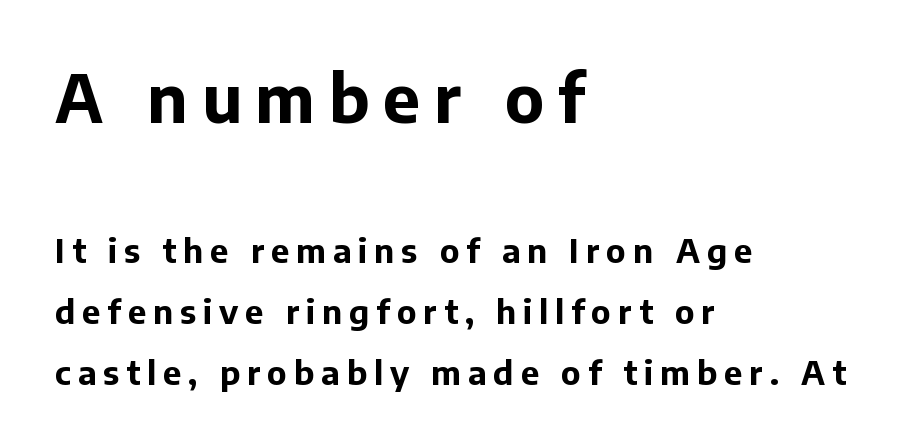
{"serif": "no", "italic": "no", "bold": "yes", "weight": "bold", "width": "normal", "stroke_contrast": "low", "x_height": "medium", "monospaced": "no", "underline": "no", "align": "left", "line_spacing_ratio": 1.84, "letter_spacing": "wide", "letter_spacing_em": 0.21, "larger_block": "first", "size_ratio": 2.0, "glyph_px": 66}
